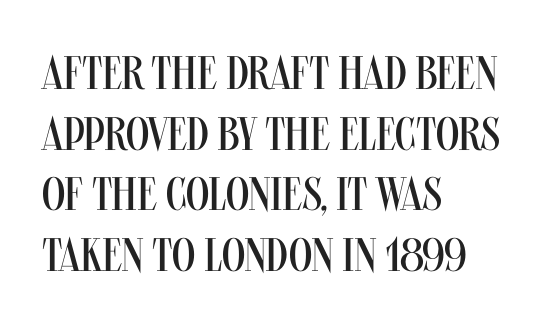
{"serif": "no", "italic": "no", "bold": "no", "weight": "regular", "width": "condensed", "stroke_contrast": "medium", "x_height": "large", "monospaced": "no", "underline": "no", "align": "left", "line_spacing": "normal", "line_spacing_ratio": 1.29, "letter_spacing": "normal", "letter_spacing_em": 0.0, "glyph_px": 47}
